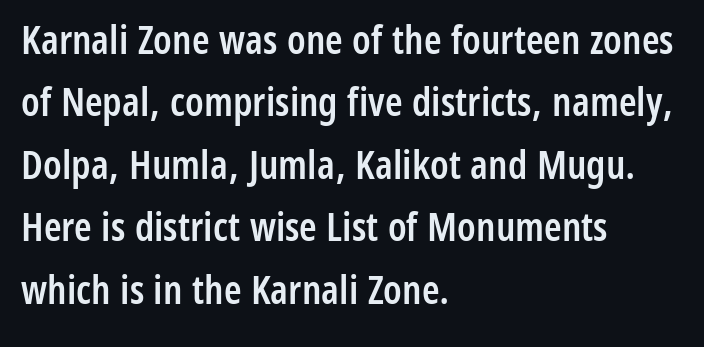
Q: Is the text bold? A: Semi-bold.
Q: Is the text italic (slanted)? A: No, it is upright.
Q: Is the typeface a serif or a sans-serif typeface? A: Sans-serif.
Q: Is the text underlined? A: No.
Q: How is the paragraph aligned? A: Left-aligned.
Q: Is the spacing between letters normal or unusually wide? A: Normal.
Q: Is the spacing between lines tight, normal or loose? A: Normal.
Q: Width (condensed, normal, or wide)? A: Condensed.
Q: Stroke contrast? A: Low.
Q: x-height? A: Medium.
Q: Monospaced? A: No.
